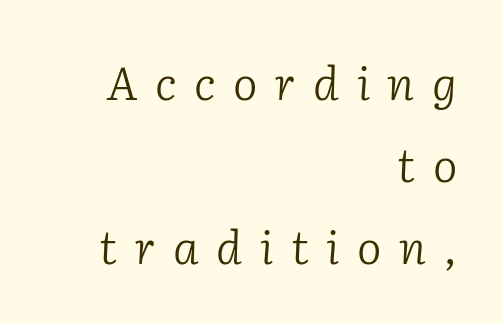
{"serif": "yes", "italic": "yes", "lean": "right", "slant_degrees": 2, "bold": "no", "weight": "light", "width": "normal", "stroke_contrast": "low", "x_height": "medium", "monospaced": "no", "underline": "no", "align": "right", "line_spacing_ratio": 1.78, "letter_spacing": "wide", "letter_spacing_em": 0.38, "glyph_px": 46}
